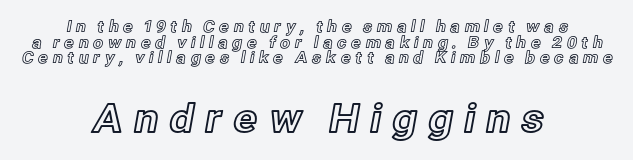
A student would notice the bottom passage is typeset larger than what precedes it. The area under the type is left untouched. The face used here is proportionally spaced, like ordinary book or web type.
